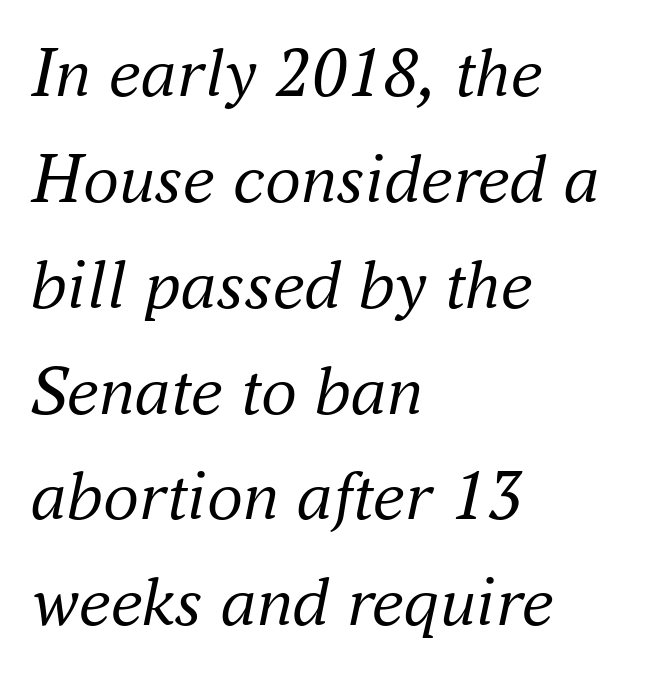
Looks like regular typesetting: each glyph gets only the width it needs. The gap between lines stays unmarked. The space between consecutive lines is moderate. Check where the strokes stop: tiny serifs finish them off. How are the letters spaced? Ordinarily, with no added tracking. When letters slant like this, we call the style italic.
